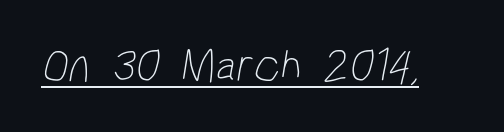
The image shows 49 px thin, condensed sans-serif type; set normal letter spacing, underlined; low stroke contrast and a medium x-height.
